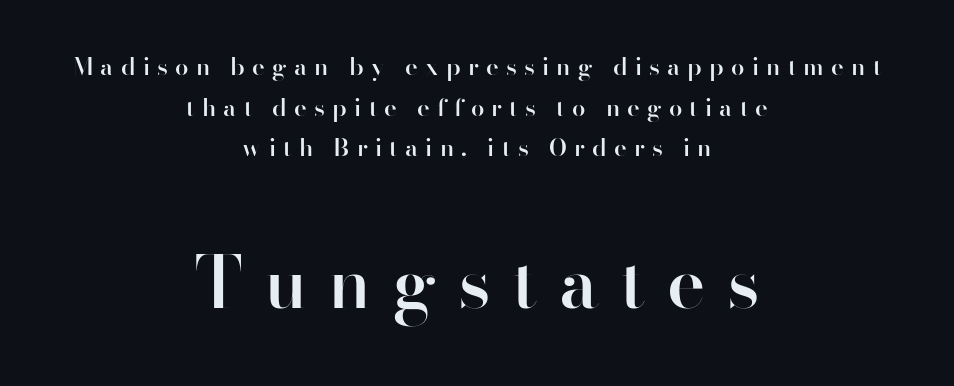
There is plenty of visible air inserted between adjacent glyphs. Is this a sans? Yes — the strokes have no serifs. Small over large — that's the arrangement of the two blocks here. The space beneath each line is pristine and unruled. This sample uses an upright cut, with every glyph sitting square on the baseline. Caption: semibold face, moderately heavy strokes.
